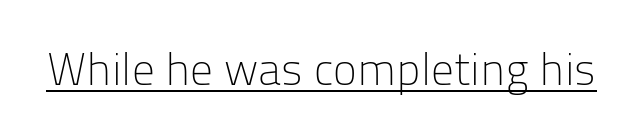
Q: Is the text bold? A: No.
Q: Is the text italic (slanted)? A: No, it is upright.
Q: Is the typeface a serif or a sans-serif typeface? A: Sans-serif.
Q: Is the text underlined? A: Yes.
Q: Is the spacing between letters normal or unusually wide? A: Normal.
Q: Width (condensed, normal, or wide)? A: Normal.
Q: Stroke contrast? A: Low.
Q: x-height? A: Medium.
Q: Monospaced? A: No.
